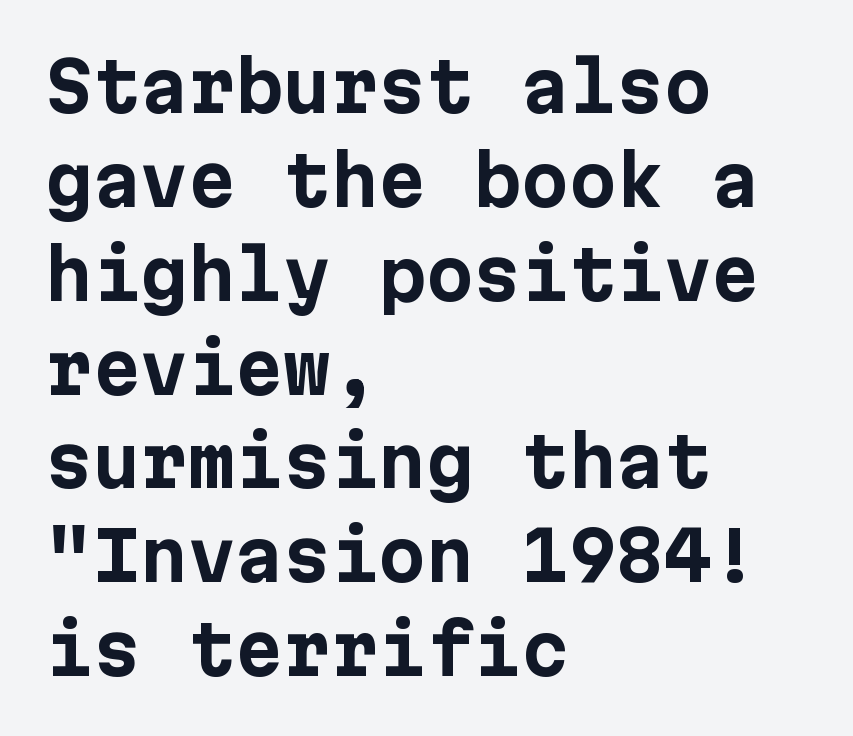
{"serif": "no", "italic": "no", "bold": "yes", "weight": "bold", "width": "normal", "stroke_contrast": "low", "x_height": "medium", "underline": "no", "align": "left", "line_spacing": "normal", "line_spacing_ratio": 1.38, "letter_spacing": "normal", "letter_spacing_em": 0.0, "glyph_px": 68}
